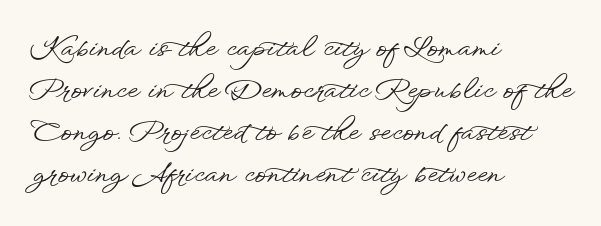
The image shows 27 px text type; set left-aligned, normal line spacing (1.56x), normal letter spacing, not underlined.
